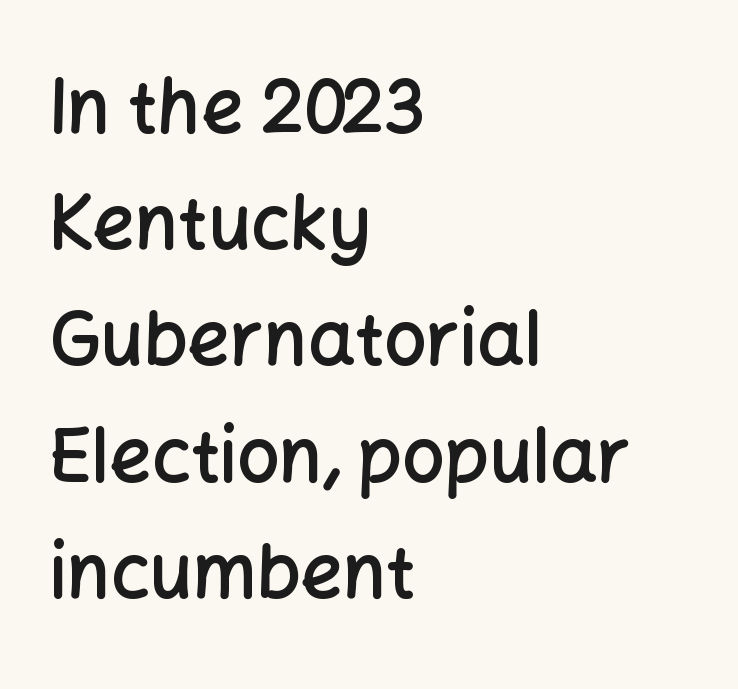
The image shows 74 px semibold sans-serif type, upright; set left-aligned, normal line spacing (1.57x), normal letter spacing, not underlined; low stroke contrast and a medium x-height.
